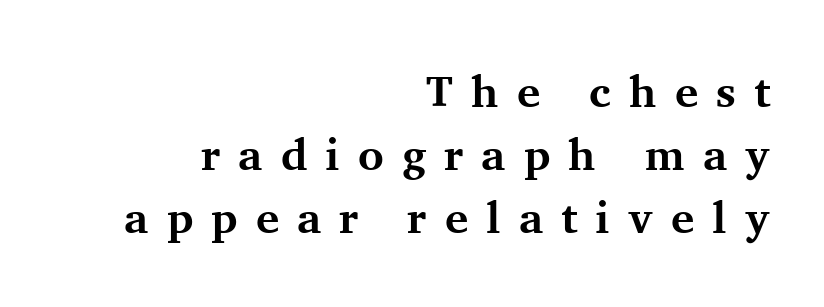
The image shows 44 px bold serif type, upright; set right-aligned, normal line spacing (1.43x), unusually wide letter spacing (+0.41 em), not underlined; medium stroke contrast and a medium x-height.
